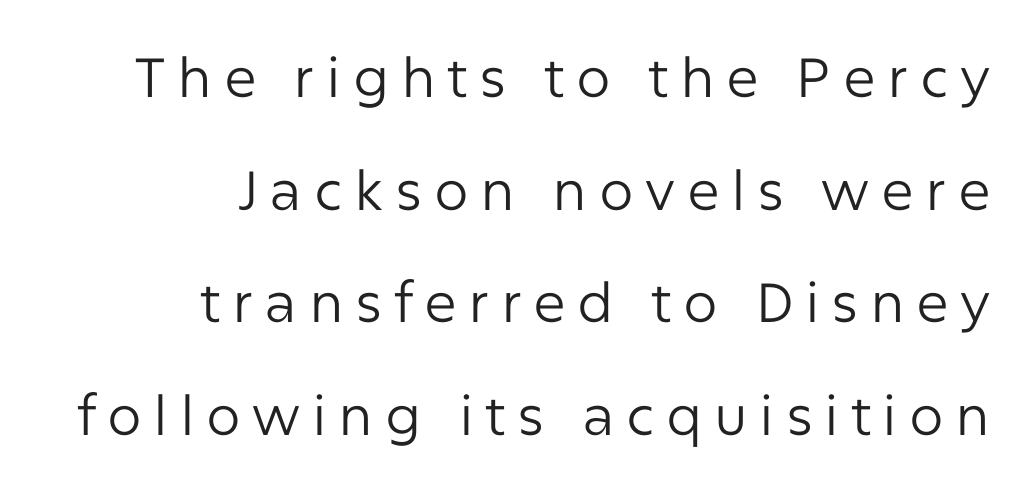
{"serif": "no", "italic": "no", "bold": "no", "weight": "regular", "width": "normal", "stroke_contrast": "low", "x_height": "medium", "monospaced": "no", "underline": "no", "align": "right", "line_spacing": "loose", "line_spacing_ratio": 2.05, "letter_spacing": "wide", "letter_spacing_em": 0.21, "glyph_px": 55}
